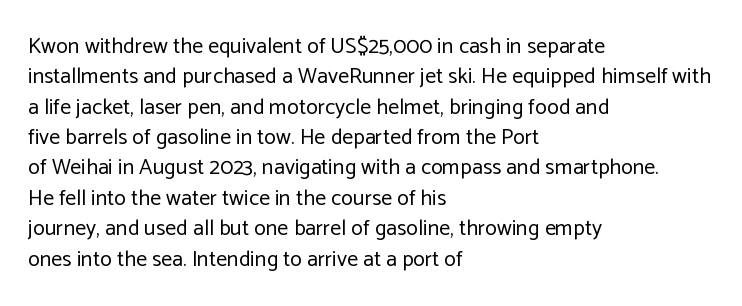
The image shows 22 px text type, upright; set left-aligned, normal line spacing (1.38x), normal letter spacing, not underlined.
